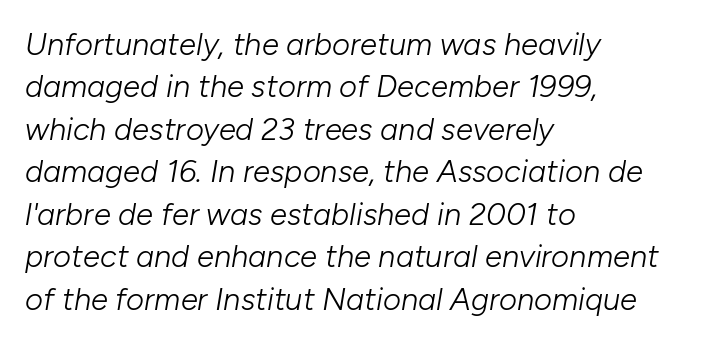
Each stroke keeps to a modest, everyday thickness or less. The passage shown is typed in a proportional face where columns would drift. The setting favours the left margin, as ordinary paragraphs usually do. If you measured baseline to baseline, you'd find a middling distance.
